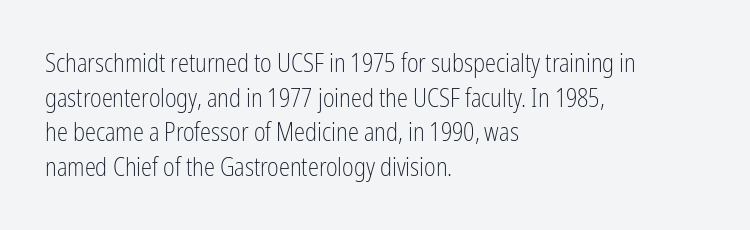
Q: Is the text bold? A: No.
Q: Is the text italic (slanted)? A: No, it is upright.
Q: Is the text underlined? A: No.
Q: How is the paragraph aligned? A: Left-aligned.
Q: Is the spacing between letters normal or unusually wide? A: Normal.
Q: Is the spacing between lines tight, normal or loose? A: Normal.
